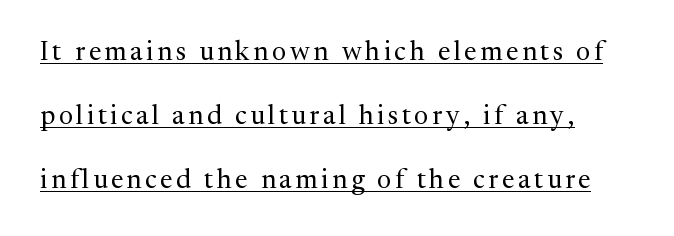
A typesetter would call this leading open, well beyond the default. Students, observe the line beneath the letters — that is underlining. The weight tops out at a normal text grade. Line beginnings align vertically; line endings do not. Style check: upright.
